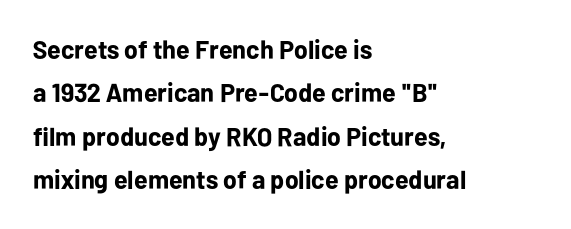
Visually the block forms a straight wall on the left and a jagged coastline on the right. The area under the type is left untouched. This is heavy type, rendered in bold. Does the lettering tilt? It doesn't — this is upright.
